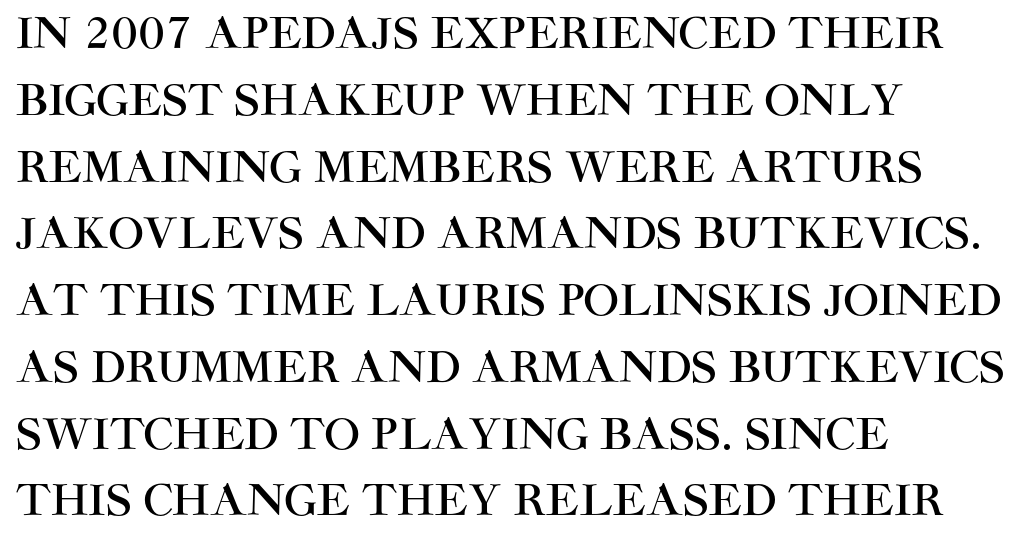
The image shows 42 px sans-serif type, upright; set left-aligned, normal line spacing (1.59x), normal letter spacing, not underlined; high stroke contrast and a large x-height.
